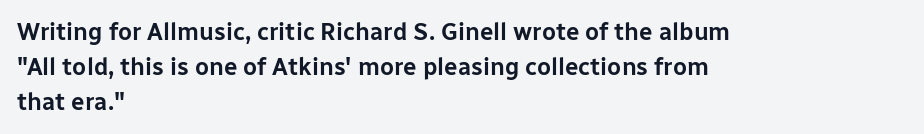
Q: Is the text italic (slanted)? A: No, it is upright.
Q: Is the text underlined? A: No.
Q: How is the paragraph aligned? A: Left-aligned.
Q: Is the spacing between letters normal or unusually wide? A: Normal.
Q: Is the spacing between lines tight, normal or loose? A: Normal.
